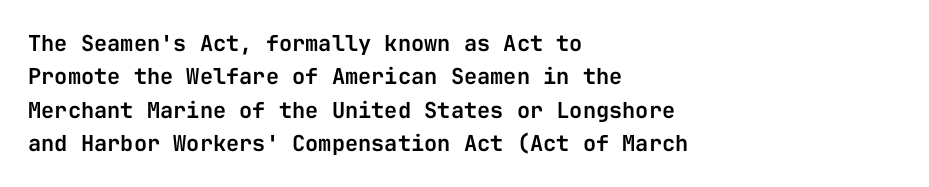
Q: Is the text italic (slanted)? A: No, it is upright.
Q: Is the text underlined? A: No.
Q: How is the paragraph aligned? A: Left-aligned.
Q: Is the spacing between letters normal or unusually wide? A: Normal.
Q: Is the spacing between lines tight, normal or loose? A: Normal.
